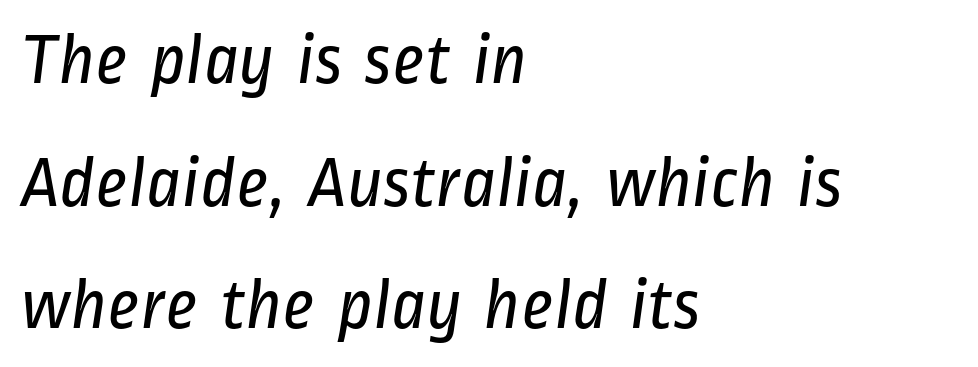
{"serif": "no", "bold": "no", "weight": "regular", "width": "condensed", "stroke_contrast": "low", "x_height": "medium", "monospaced": "no", "underline": "no", "align": "left", "line_spacing": "normal", "line_spacing_ratio": 1.68, "letter_spacing": "normal", "letter_spacing_em": 0.0, "glyph_px": 73}
